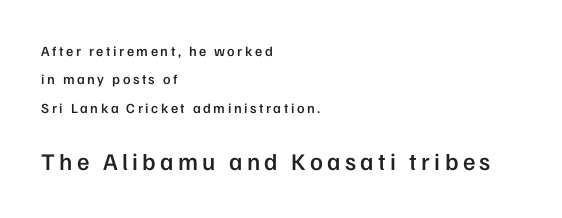
Q: Is the text bold? A: Semi-bold.
Q: Is the text italic (slanted)? A: No, it is upright.
Q: Is the text underlined? A: No.
Q: How is the paragraph aligned? A: Left-aligned.
Q: Is the spacing between lines tight, normal or loose? A: Loose.
Q: Which block of text is set in a larger size, the first (top) or the second (bottom)? A: The second (bottom) one.
